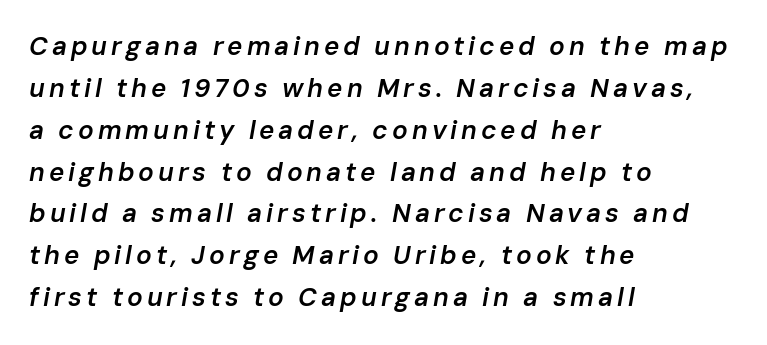
The image shows 26 px text type, italic (leaning right); set left-aligned, normal line spacing (1.61x), not underlined.
